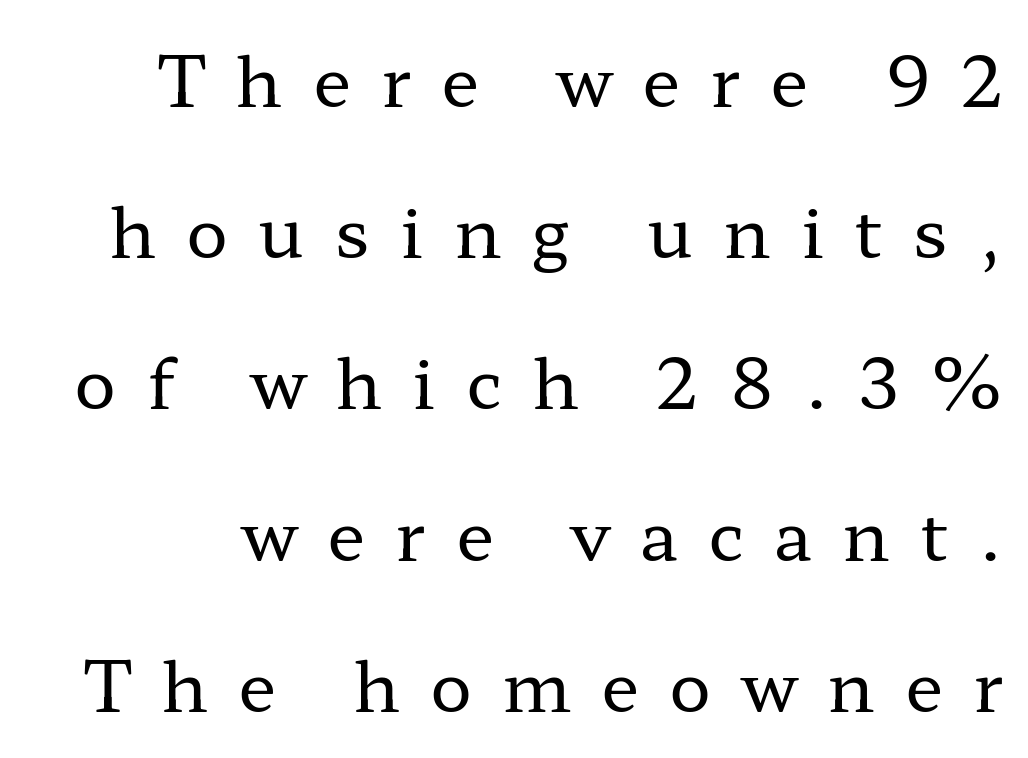
Q: Is the text bold? A: No.
Q: Is the text italic (slanted)? A: No, it is upright.
Q: Is the typeface a serif or a sans-serif typeface? A: Serif.
Q: Is the text underlined? A: No.
Q: Is the spacing between letters normal or unusually wide? A: Unusually wide.
Q: Is the spacing between lines tight, normal or loose? A: Loose.
Q: Width (condensed, normal, or wide)? A: Wide.
Q: Stroke contrast? A: Low.
Q: x-height? A: Medium.
Q: Monospaced? A: No.
